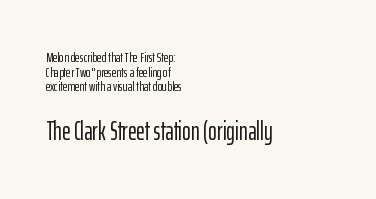
{"italic": "no", "underline": "no", "align": "left", "line_spacing": "tight", "line_spacing_ratio": 1.04, "letter_spacing": "normal", "letter_spacing_em": 0.0, "larger_block": "second", "size_ratio": 1.86, "glyph_px": 26}
